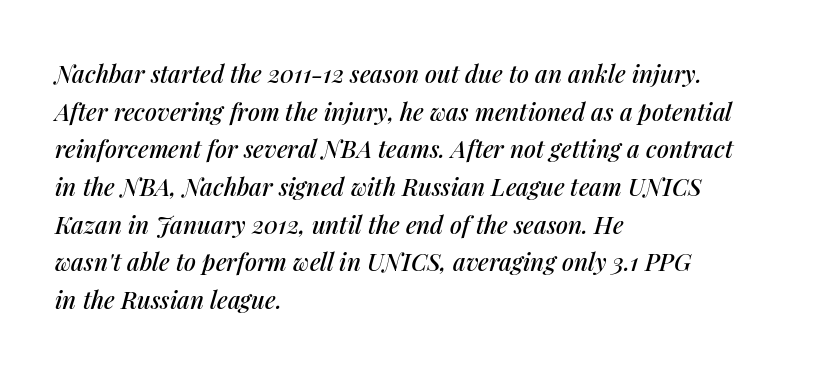
The image shows 24 px text type, italic (leaning right); set left-aligned, normal line spacing (1.57x), normal letter spacing, not underlined.
